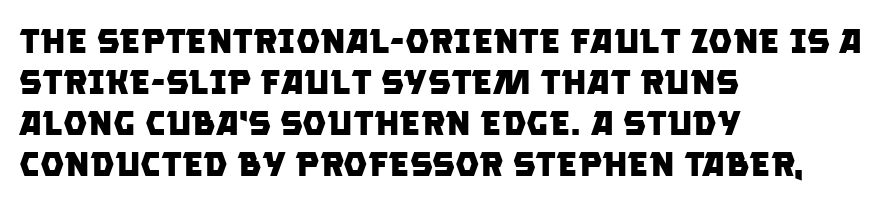
Descenders are the only things crossing below the line. The horizontal fit of the characters is conventional and even. Stroke terminals: plain, sans-serif. The passage shown is emphatically bold. Looks like regular typesetting: each glyph gets only the width it needs.
